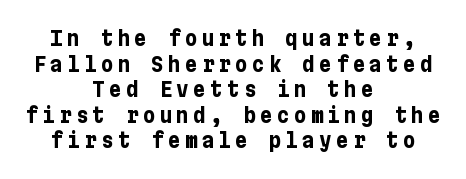
The image shows 21 px bold type, upright; set centered, line spacing 1.22x, unusually wide letter spacing (+0.2 em), not underlined.
